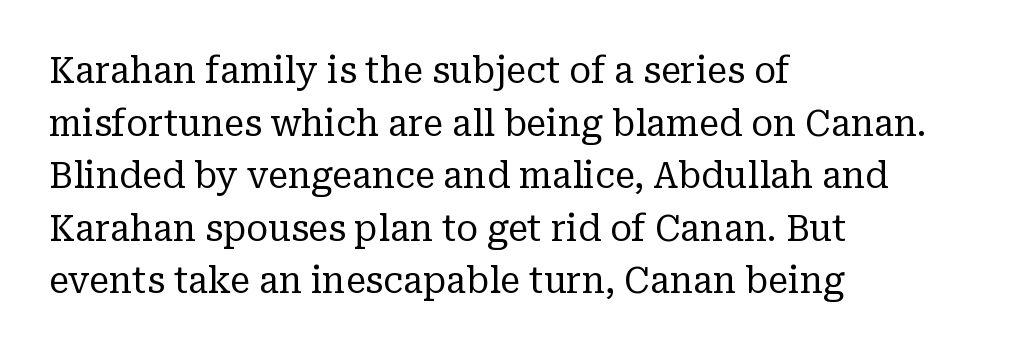
Designer's note — italics off, roman on. Proportional: the letters do not fall into vertical columns. To sum up the face: it has serifs. Underlining? Definitely not there. Words appear dense and cohesive because spacing is normal.
